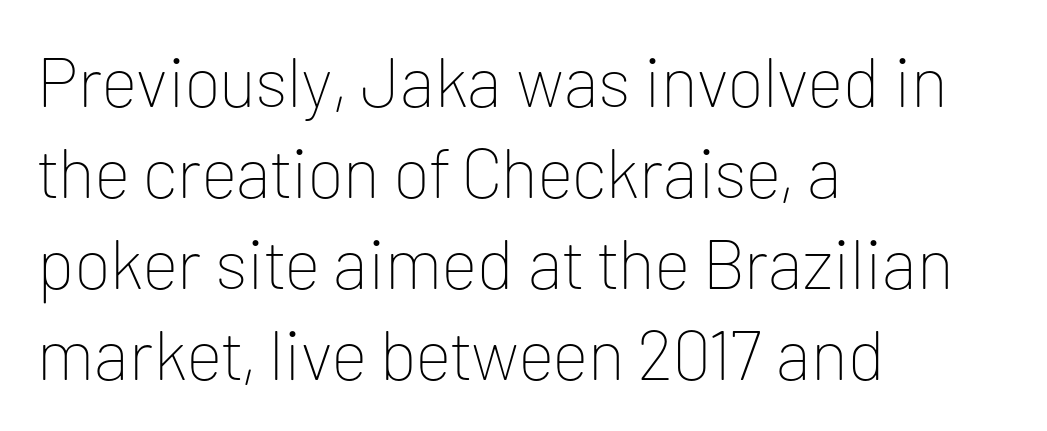
Q: Is the text bold? A: No.
Q: Is the text italic (slanted)? A: No, it is upright.
Q: Is the typeface a serif or a sans-serif typeface? A: Sans-serif.
Q: Is the text underlined? A: No.
Q: How is the paragraph aligned? A: Left-aligned.
Q: Is the spacing between letters normal or unusually wide? A: Normal.
Q: Is the spacing between lines tight, normal or loose? A: Normal.
Q: Width (condensed, normal, or wide)? A: Normal.
Q: Stroke contrast? A: Low.
Q: x-height? A: Medium.
Q: Monospaced? A: No.
